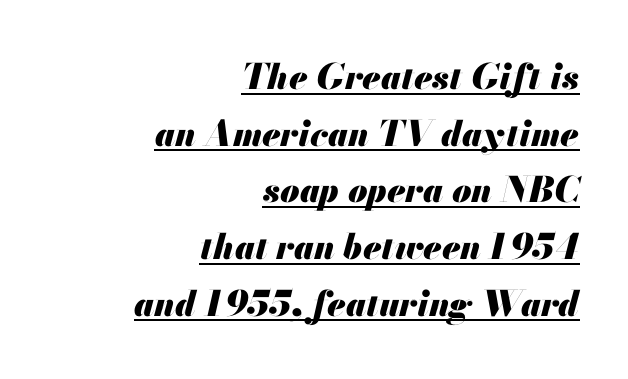
Q: Is the text bold? A: Yes.
Q: Is the text italic (slanted)? A: Yes, it leans right by about 13 degrees.
Q: Is the text underlined? A: Yes.
Q: How is the paragraph aligned? A: Right-aligned.
Q: Is the spacing between letters normal or unusually wide? A: Normal.
Q: Is the spacing between lines tight, normal or loose? A: Normal.
Q: Width (condensed, normal, or wide)? A: Normal.
Q: Stroke contrast? A: Medium.
Q: x-height? A: Small.
Q: Monospaced? A: No.
